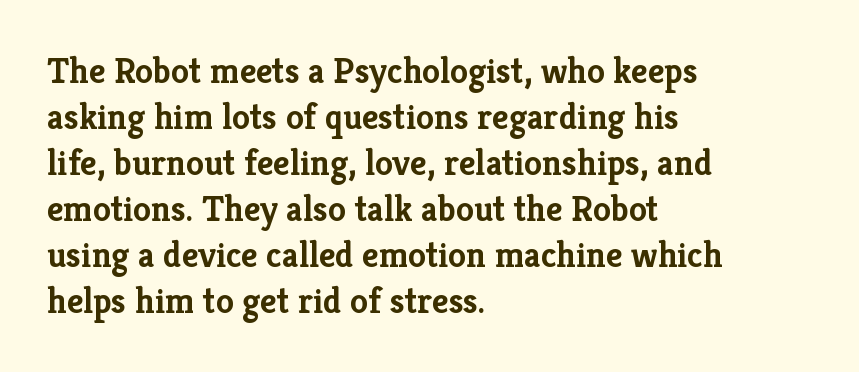
Q: Is the text bold? A: Yes.
Q: Is the text italic (slanted)? A: No, it is upright.
Q: Is the typeface a serif or a sans-serif typeface? A: Serif.
Q: Is the text underlined? A: No.
Q: How is the paragraph aligned? A: Left-aligned.
Q: Is the spacing between letters normal or unusually wide? A: Normal.
Q: Is the spacing between lines tight, normal or loose? A: Normal.
Q: Width (condensed, normal, or wide)? A: Normal.
Q: Stroke contrast? A: Low.
Q: x-height? A: Medium.
Q: Monospaced? A: No.
